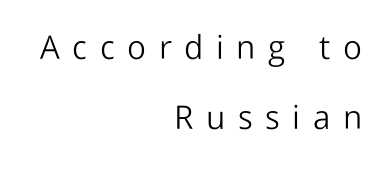
{"serif": "no", "italic": "no", "bold": "no", "weight": "light", "width": "normal", "stroke_contrast": "low", "x_height": "medium", "monospaced": "no", "underline": "no", "align": "right", "line_spacing": "loose", "line_spacing_ratio": 2.12, "letter_spacing": "wide", "letter_spacing_em": 0.38, "glyph_px": 33}
